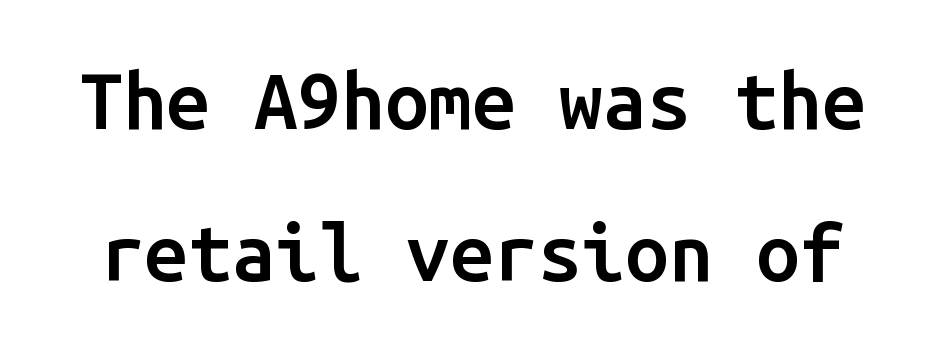
Q: Is the text bold? A: Semi-bold.
Q: Is the text italic (slanted)? A: No, it is upright.
Q: Is the typeface a serif or a sans-serif typeface? A: Sans-serif.
Q: Is the text underlined? A: No.
Q: Is the spacing between letters normal or unusually wide? A: Normal.
Q: Is the spacing between lines tight, normal or loose? A: Loose.
Q: Width (condensed, normal, or wide)? A: Normal.
Q: Stroke contrast? A: Low.
Q: x-height? A: Medium.
Q: Monospaced? A: Yes.
